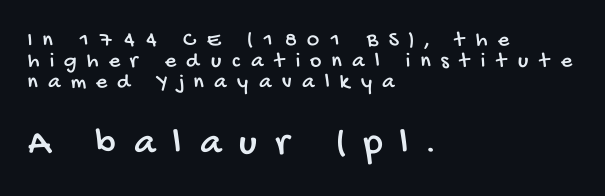
Q: Is the typeface a serif or a sans-serif typeface? A: Sans-serif.
Q: Is the text underlined? A: No.
Q: How is the paragraph aligned? A: Left-aligned.
Q: Is the spacing between letters normal or unusually wide? A: Unusually wide.
Q: Is the spacing between lines tight, normal or loose? A: Tight.
Q: Which block of text is set in a larger size, the first (top) or the second (bottom)? A: The second (bottom) one.
Q: Width (condensed, normal, or wide)? A: Condensed.
Q: Stroke contrast? A: Low.
Q: x-height? A: Large.
Q: Monospaced? A: No.
